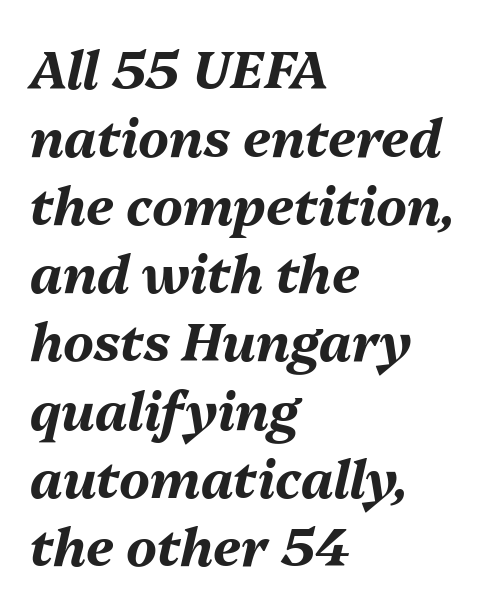
Q: Is the text bold? A: Yes.
Q: Is the text italic (slanted)? A: Yes, it leans right by about 13 degrees.
Q: Is the text underlined? A: No.
Q: How is the paragraph aligned? A: Left-aligned.
Q: Is the spacing between letters normal or unusually wide? A: Normal.
Q: Is the spacing between lines tight, normal or loose? A: Normal.
Q: Width (condensed, normal, or wide)? A: Normal.
Q: Stroke contrast? A: Medium.
Q: x-height? A: Medium.
Q: Monospaced? A: No.
